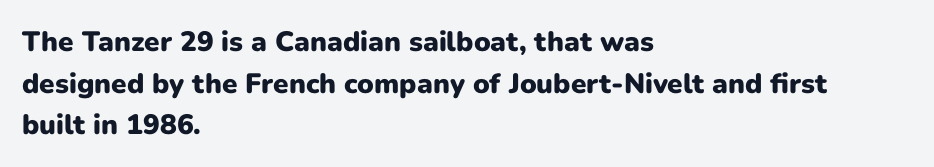
Layout note: lines flush left. Underline: absent. Does the lettering tilt? It doesn't — this is upright. The letters are bold, with thick, heavy strokes. Quick note: interline space is typical. The text was rendered using a sans face with plain stroke endings.
